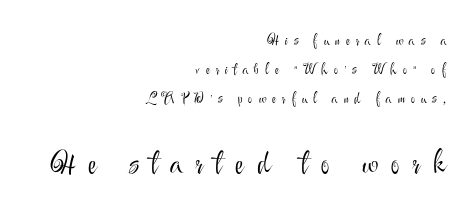
Q: Is the text bold? A: No.
Q: Is the typeface a serif or a sans-serif typeface? A: Sans-serif.
Q: Is the text underlined? A: No.
Q: How is the paragraph aligned? A: Right-aligned.
Q: Is the spacing between letters normal or unusually wide? A: Unusually wide.
Q: Is the spacing between lines tight, normal or loose? A: Loose.
Q: Which block of text is set in a larger size, the first (top) or the second (bottom)? A: The second (bottom) one.
Q: Width (condensed, normal, or wide)? A: Normal.
Q: Stroke contrast? A: Medium.
Q: x-height? A: Small.
Q: Monospaced? A: No.
